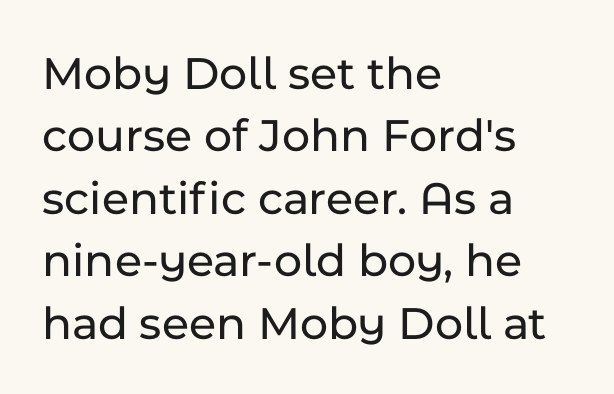
The image shows 48 px sans-serif type, upright; set left-aligned, normal line spacing (1.3x), normal letter spacing, not underlined; low stroke contrast and a medium x-height.
